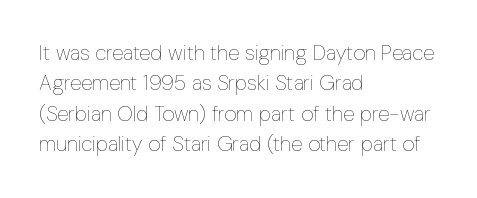
Q: Is the text bold? A: No.
Q: Is the text italic (slanted)? A: No, it is upright.
Q: Is the text underlined? A: No.
Q: How is the paragraph aligned? A: Left-aligned.
Q: Is the spacing between letters normal or unusually wide? A: Normal.
Q: Is the spacing between lines tight, normal or loose? A: Normal.
